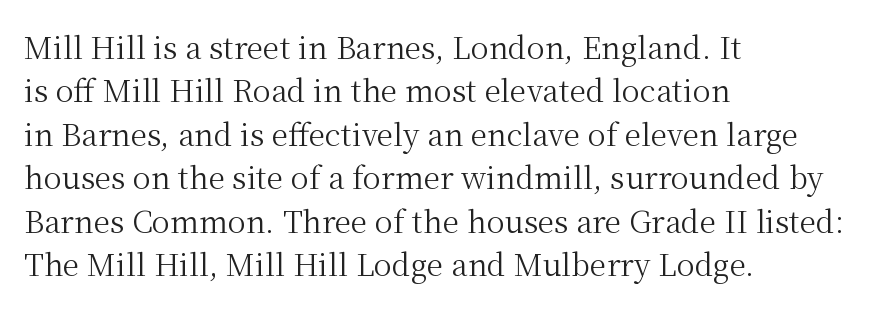
{"serif": "yes", "italic": "no", "bold": "no", "weight": "regular", "width": "normal", "stroke_contrast": "medium", "x_height": "medium", "monospaced": "no", "underline": "no", "align": "left", "line_spacing": "normal", "line_spacing_ratio": 1.45, "letter_spacing": "normal", "letter_spacing_em": 0.0, "glyph_px": 30}
